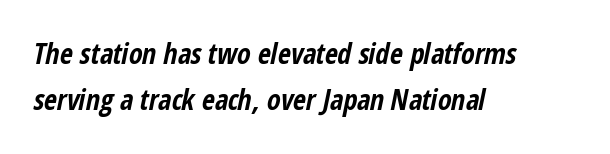
{"italic": "yes", "lean": "right", "slant_degrees": 12, "bold": "yes", "weight": "bold", "width": "condensed", "stroke_contrast": "low", "x_height": "medium", "monospaced": "no", "underline": "no", "align": "left", "line_spacing": "normal", "line_spacing_ratio": 1.65, "letter_spacing": "normal", "letter_spacing_em": 0.0, "glyph_px": 28}
